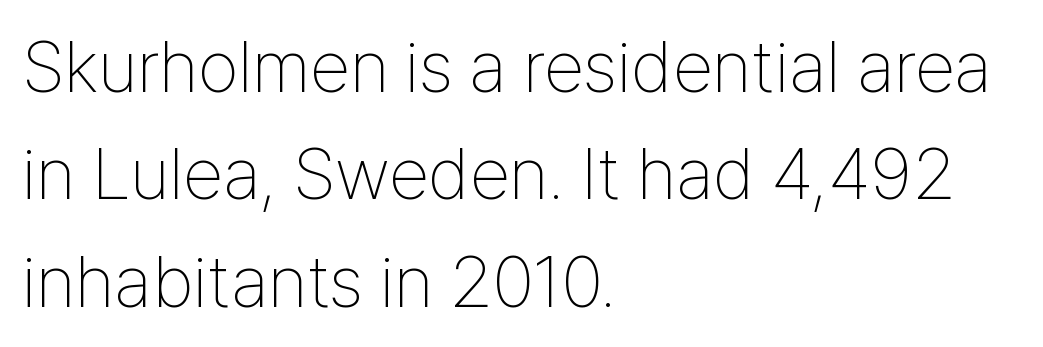
The image shows 73 px thin, condensed sans-serif type, upright; set left-aligned, normal line spacing (1.47x), normal letter spacing, not underlined; low stroke contrast and a medium x-height.
